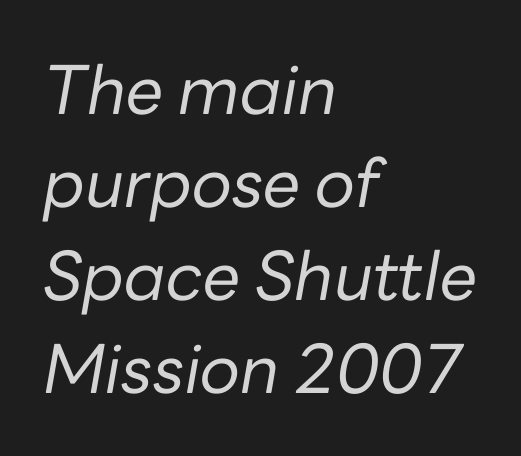
Q: Is the text bold? A: No.
Q: Is the text italic (slanted)? A: Yes, it leans right by about 10 degrees.
Q: Is the text underlined? A: No.
Q: How is the paragraph aligned? A: Left-aligned.
Q: Is the spacing between letters normal or unusually wide? A: Normal.
Q: Is the spacing between lines tight, normal or loose? A: Normal.
Q: Width (condensed, normal, or wide)? A: Normal.
Q: Stroke contrast? A: Low.
Q: x-height? A: Medium.
Q: Monospaced? A: No.
